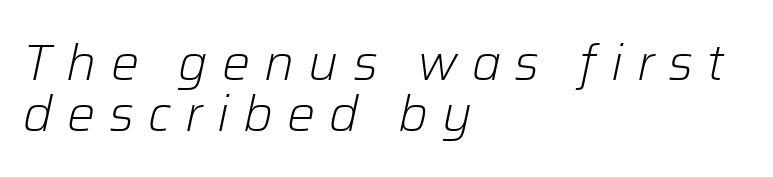
The image shows 50 px light type, italic (leaning right); set left-aligned, tight line spacing (1.03x), unusually wide letter spacing (+0.28 em), not underlined; low stroke contrast and a medium x-height.
